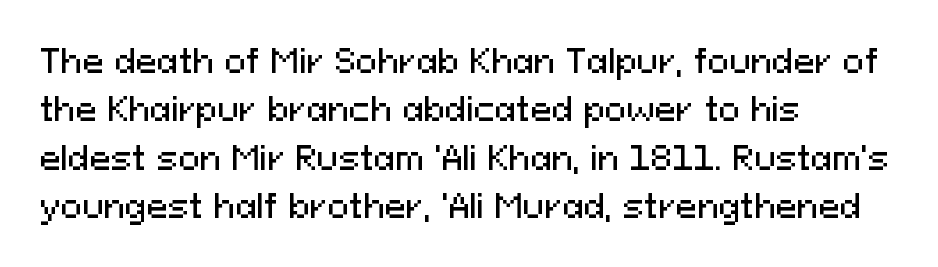
{"serif": "no", "italic": "no", "width": "normal", "stroke_contrast": "medium", "x_height": "medium", "monospaced": "no", "underline": "no", "align": "left", "line_spacing": "normal", "line_spacing_ratio": 1.51, "letter_spacing": "normal", "letter_spacing_em": 0.0, "glyph_px": 32}
